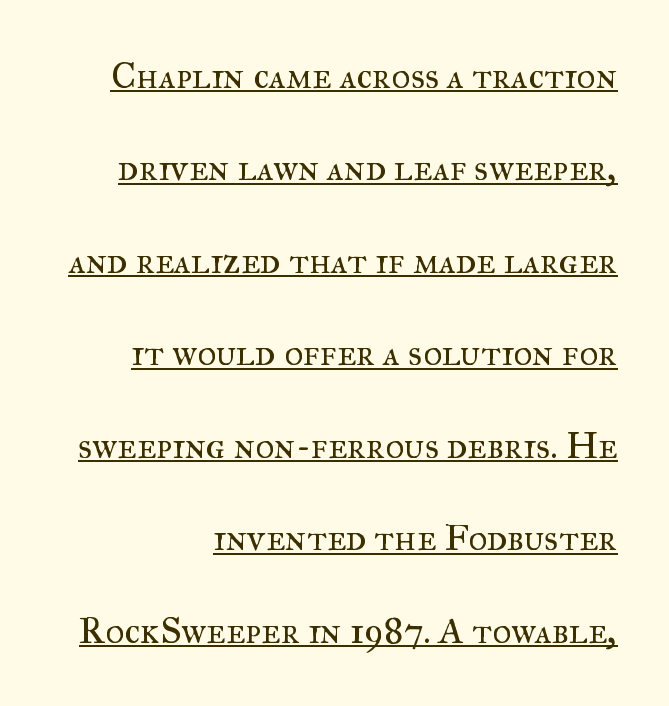
{"serif": "yes", "italic": "no", "bold": "no", "weight": "regular", "width": "normal", "stroke_contrast": "medium", "x_height": "small", "monospaced": "no", "underline": "yes", "align": "right", "line_spacing": "loose", "line_spacing_ratio": 2.5, "letter_spacing": "normal", "letter_spacing_em": 0.0, "glyph_px": 37}
